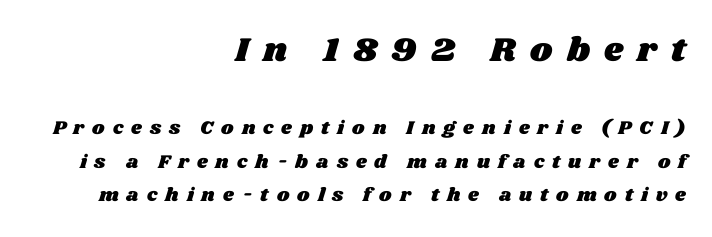
The image shows 34 px wide type; set right-aligned, line spacing 1.78x, unusually wide letter spacing (+0.42 em), not underlined; the first (top) block is 1.79x larger; medium stroke contrast and a large x-height.
